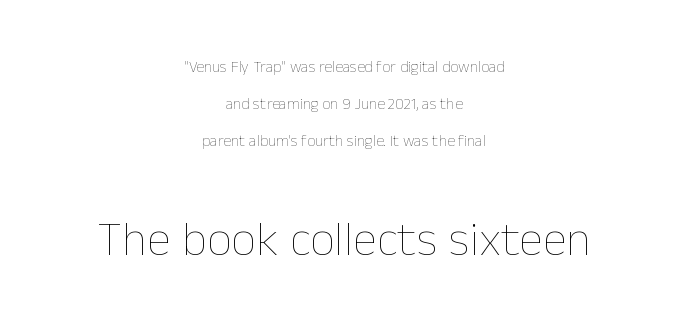
The image shows 49 px thin type, upright; set centered, loose line spacing (2.3x), normal letter spacing, not underlined; the second (bottom) block is 3.06x larger; low stroke contrast and a medium x-height.
